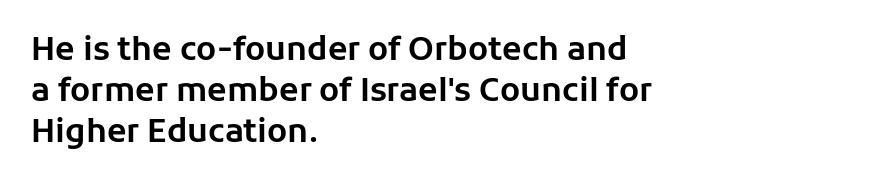
Reading down the block, your eye returns to a fixed left position each line. The rendering shows plain stroke endings on the letterforms — a sans-serif design. The passage shown is typed in a proportional face where columns would drift. It's the straight-up-and-down kind of type.
